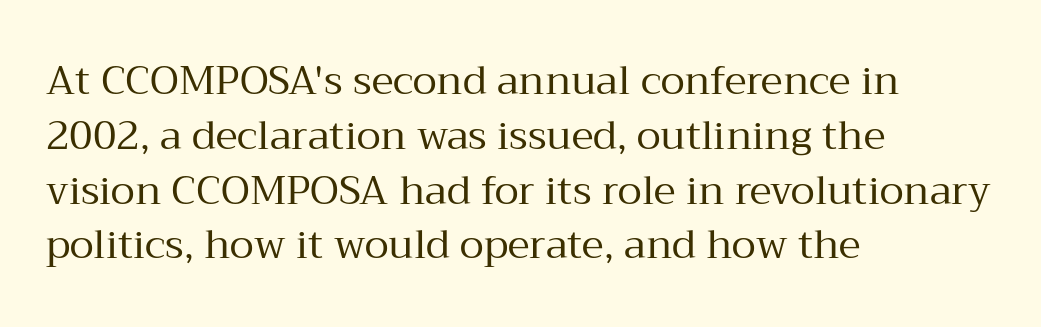
Q: Is the text bold? A: No.
Q: Is the text italic (slanted)? A: No, it is upright.
Q: Is the typeface a serif or a sans-serif typeface? A: Serif.
Q: Is the text underlined? A: No.
Q: How is the paragraph aligned? A: Left-aligned.
Q: Is the spacing between letters normal or unusually wide? A: Normal.
Q: Is the spacing between lines tight, normal or loose? A: Normal.
Q: Width (condensed, normal, or wide)? A: Normal.
Q: Stroke contrast? A: Medium.
Q: x-height? A: Medium.
Q: Monospaced? A: No.
